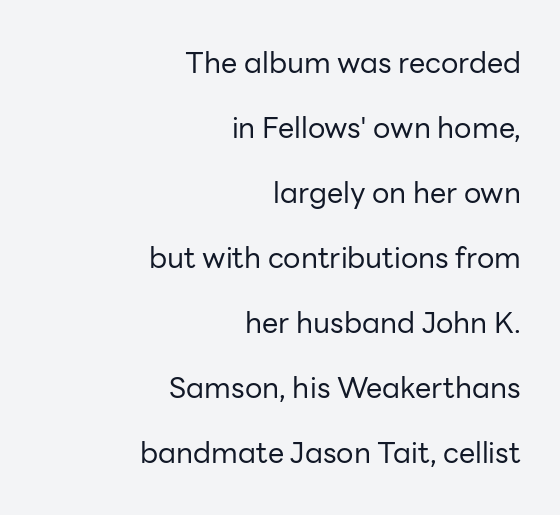
Q: Is the text bold? A: No.
Q: Is the text italic (slanted)? A: No, it is upright.
Q: Is the typeface a serif or a sans-serif typeface? A: Sans-serif.
Q: Is the text underlined? A: No.
Q: How is the paragraph aligned? A: Right-aligned.
Q: Is the spacing between letters normal or unusually wide? A: Normal.
Q: Is the spacing between lines tight, normal or loose? A: Loose.
Q: Width (condensed, normal, or wide)? A: Normal.
Q: Stroke contrast? A: Low.
Q: x-height? A: Medium.
Q: Monospaced? A: No.
